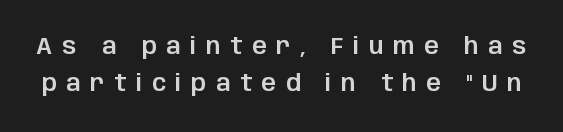
{"italic": "no", "underline": "no", "line_spacing": "normal", "line_spacing_ratio": 1.59, "letter_spacing": "wide", "letter_spacing_em": 0.42, "glyph_px": 23}
